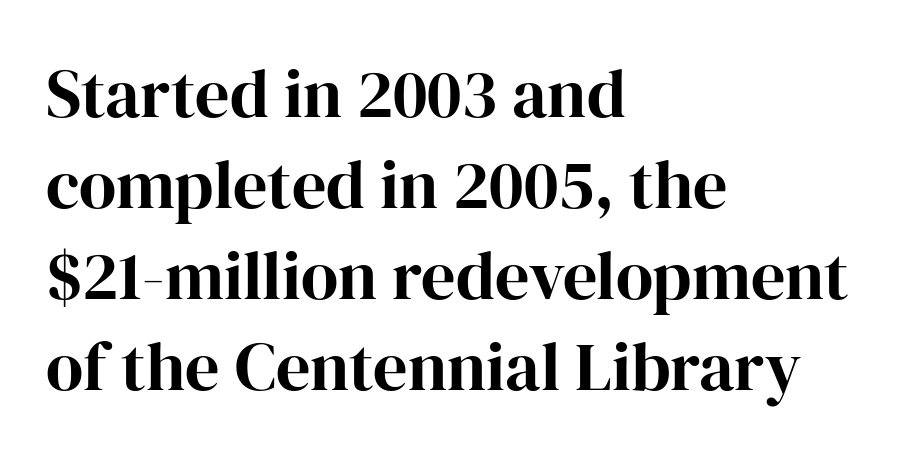
Short note: letters normally spaced. Underline: absent. The rendering uses natural spacing where letterforms have individual widths. The face used here is seriffed, in the tradition of book romans.
